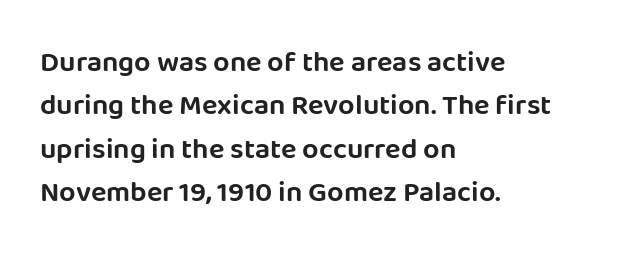
The image shows 29 px sans-serif type, upright; set left-aligned, normal line spacing (1.5x), normal letter spacing, not underlined; low stroke contrast and a large x-height.
